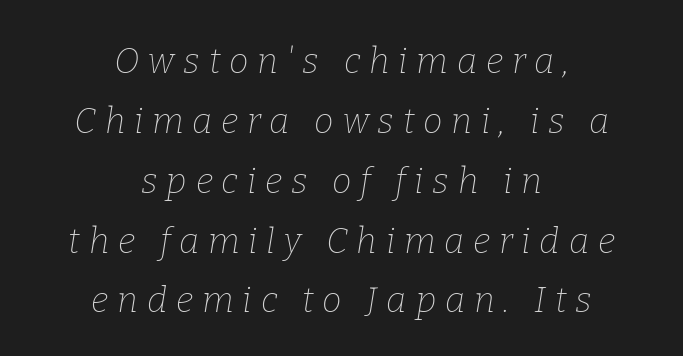
{"serif": "yes", "italic": "yes", "lean": "right", "slant_degrees": 9, "bold": "no", "weight": "thin", "width": "normal", "stroke_contrast": "low", "x_height": "medium", "monospaced": "no", "underline": "no", "align": "center", "line_spacing_ratio": 1.71, "letter_spacing": "wide", "letter_spacing_em": 0.25, "glyph_px": 35}
